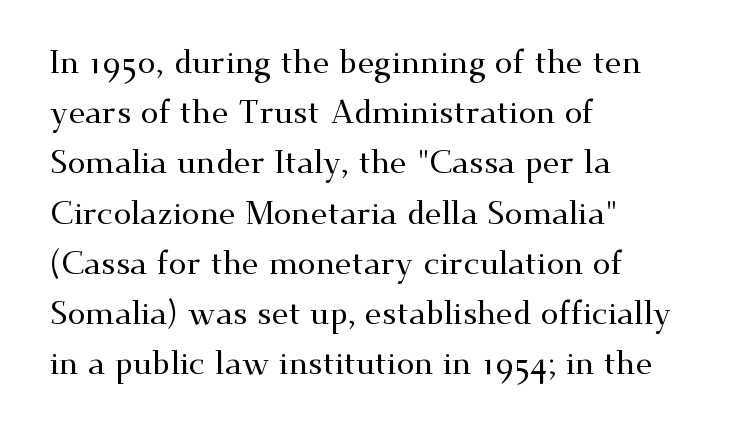
The passage shown is not underscored anywhere. Each new line begins a customary step beneath the previous one. The face used here is proportionally spaced, like ordinary book or web type. Leftover space on each line is placed entirely after the last word. The font family rendered here belongs to the serif group.
